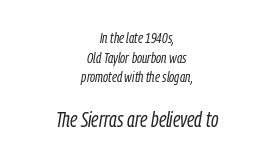
Q: Is the text bold? A: No.
Q: Is the text italic (slanted)? A: Yes, it leans right by about 9 degrees.
Q: Is the text underlined? A: No.
Q: How is the paragraph aligned? A: Centered.
Q: Is the spacing between letters normal or unusually wide? A: Normal.
Q: Is the spacing between lines tight, normal or loose? A: Normal.
Q: Which block of text is set in a larger size, the first (top) or the second (bottom)? A: The second (bottom) one.
